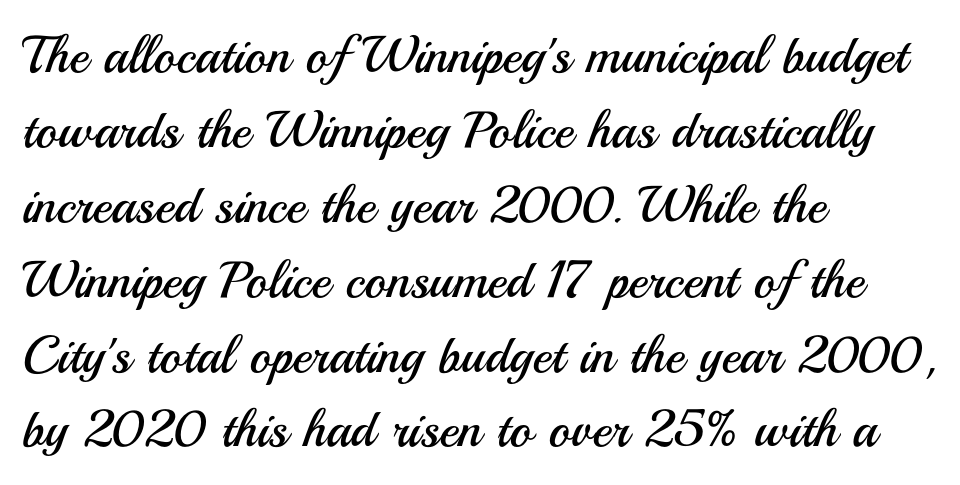
Heft: none added — not bold. Regarding leading, the lines here are spaced in the standard way. This rendering uses left alignment, leaving the right contour irregular.
